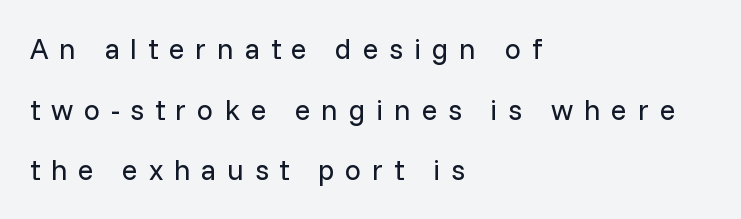
The image shows 29 px regular-weight sans-serif type, upright; set left-aligned, loose line spacing (2.09x), unusually wide letter spacing (+0.37 em), not underlined; low stroke contrast and a medium x-height.
